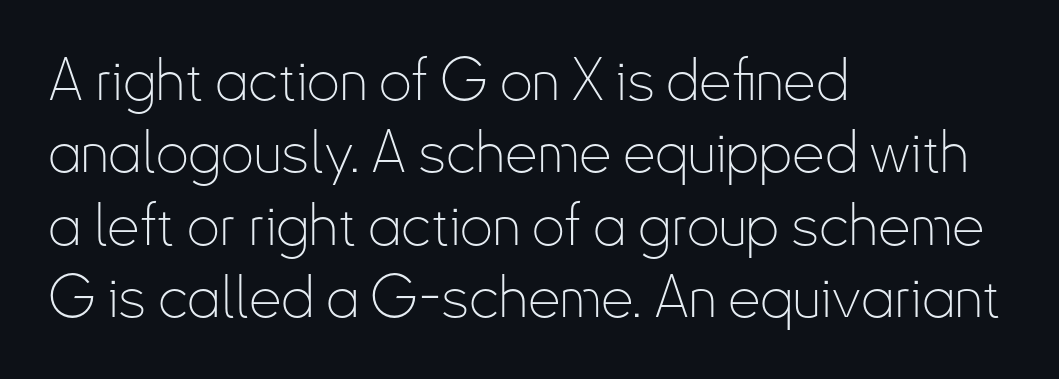
{"serif": "no", "italic": "no", "bold": "no", "weight": "thin", "width": "condensed", "stroke_contrast": "low", "x_height": "small", "monospaced": "no", "underline": "no", "align": "left", "line_spacing": "normal", "line_spacing_ratio": 1.25, "letter_spacing": "normal", "letter_spacing_em": 0.0, "glyph_px": 58}
